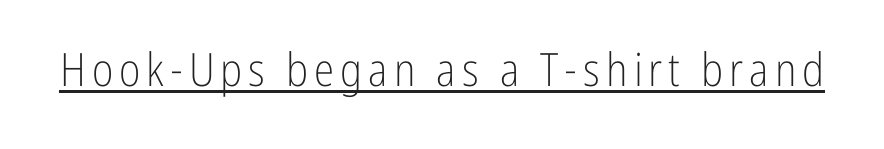
The image shows 46 px light, condensed sans-serif type, upright; set underlined; low stroke contrast and a medium x-height.
